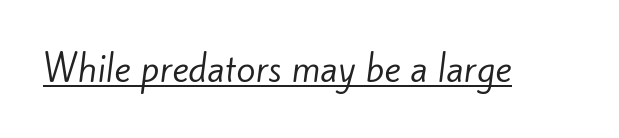
Q: Is the text bold? A: No.
Q: Is the typeface a serif or a sans-serif typeface? A: Sans-serif.
Q: Is the text underlined? A: Yes.
Q: Is the spacing between letters normal or unusually wide? A: Normal.
Q: Width (condensed, normal, or wide)? A: Normal.
Q: Stroke contrast? A: Low.
Q: x-height? A: Small.
Q: Monospaced? A: No.
